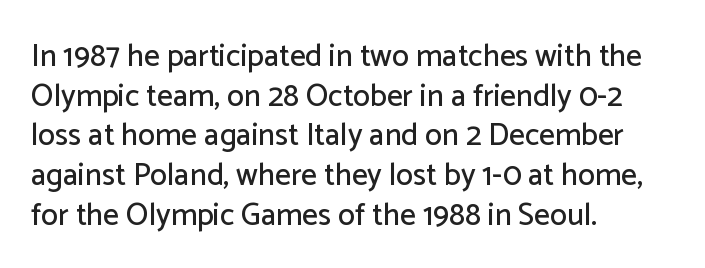
The image shows 31 px sans-serif type, upright; set left-aligned, normal line spacing (1.28x), normal letter spacing, not underlined; low stroke contrast and a medium x-height.
